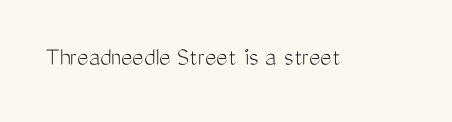
Has an underline been added? It has not. The type is set solid horizontally, with unmodified tracking. The characters are drawn with everyday or finer stroke widths. Every character sits straight up, as roman type does.
